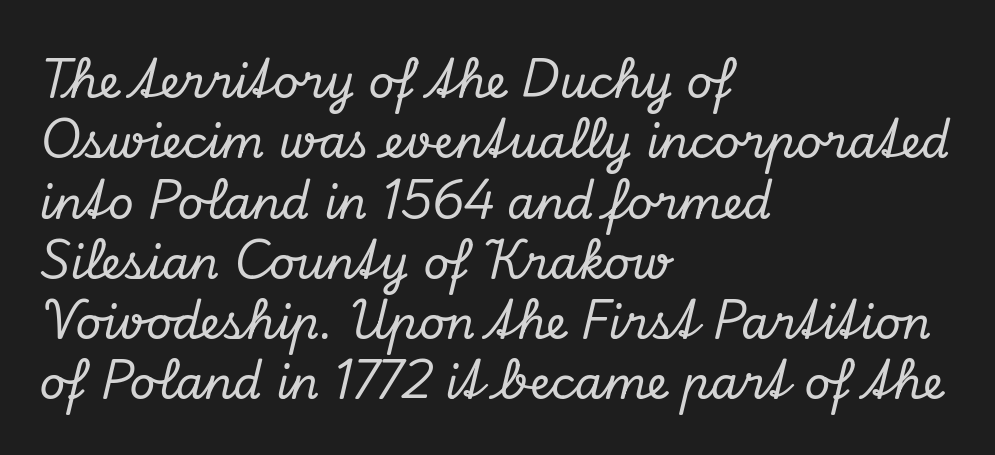
{"serif": "yes", "italic": "yes", "lean": "right", "slant_degrees": 13, "width": "normal", "stroke_contrast": "low", "x_height": "small", "monospaced": "no", "underline": "no", "align": "left", "line_spacing": "normal", "line_spacing_ratio": 1.34, "letter_spacing": "normal", "letter_spacing_em": 0.0, "glyph_px": 45}
